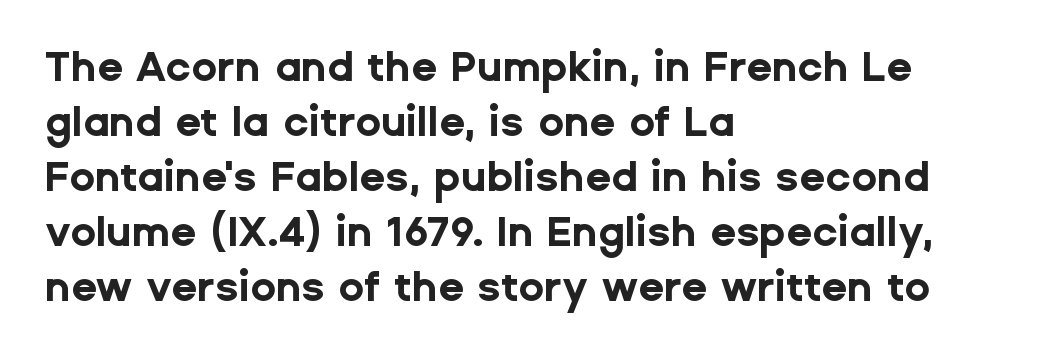
Q: Is the text bold? A: Yes.
Q: Is the text italic (slanted)? A: No, it is upright.
Q: Is the typeface a serif or a sans-serif typeface? A: Sans-serif.
Q: Is the text underlined? A: No.
Q: How is the paragraph aligned? A: Left-aligned.
Q: Is the spacing between letters normal or unusually wide? A: Normal.
Q: Is the spacing between lines tight, normal or loose? A: Normal.
Q: Width (condensed, normal, or wide)? A: Normal.
Q: Stroke contrast? A: Low.
Q: x-height? A: Medium.
Q: Monospaced? A: No.
